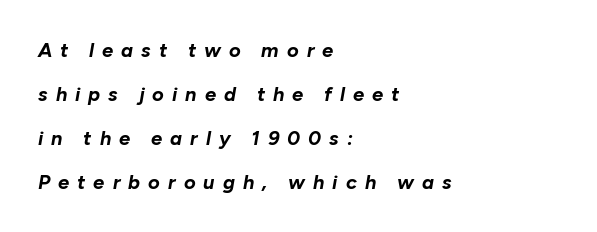
The image shows 20 px bold type, italic (leaning right); set left-aligned, loose line spacing (2.2x), unusually wide letter spacing (+0.4 em), not underlined.
